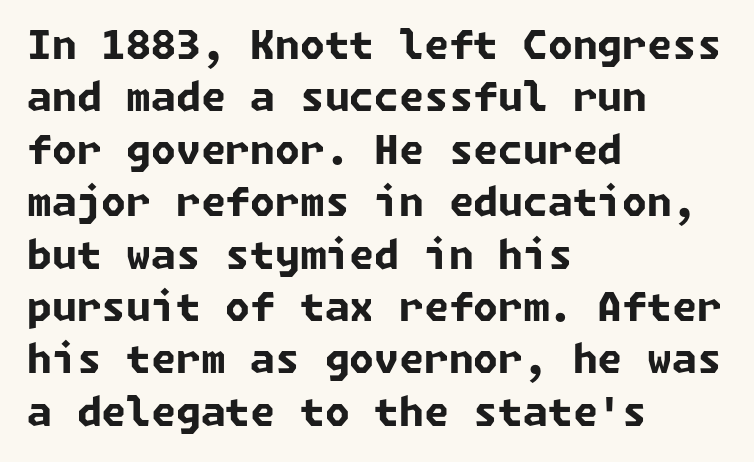
The image shows 40 px bold sans-serif type; set left-aligned, normal line spacing (1.31x), normal letter spacing, not underlined; low stroke contrast and a medium x-height.
